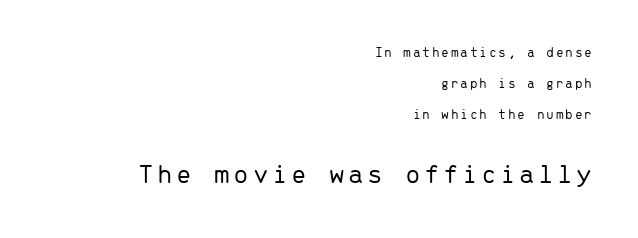
Block two is the big one; block one sits smaller above it. Descender tails drop into unmarked territory. Stroke mass is kept to a normal reading level or below. Does the copy run flush right? Yes — the right margin is perfectly even.
